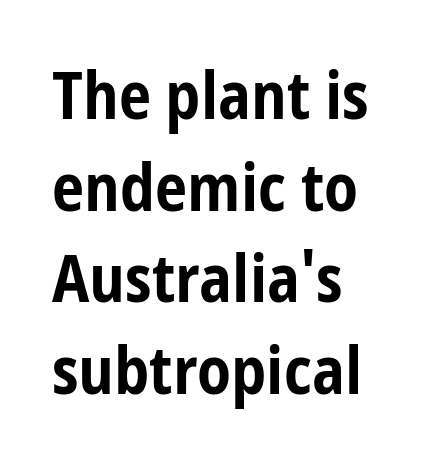
Nope, no serifs anywhere on these letters. No word sits above an underline. These lines are rendered in a variable-pitch font. A classic flush-left, rag-right setting is used for this passage. The letters stand upright; this is a roman face. The face used here is rendered with its standard letterfit.
